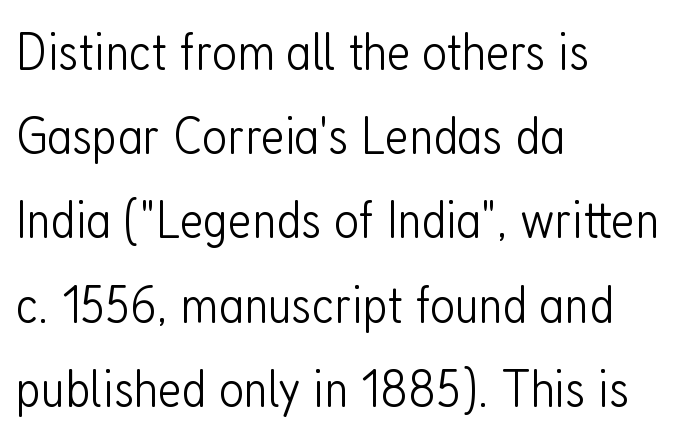
The letters stand straight up with perfectly vertical stems. Has an underline been added? It has not. No heavy texture on the line: the type isn't bold. Does the leading feel generous? No, just average. The rendering keeps characters at their native spacing. The lines are quadded left.
